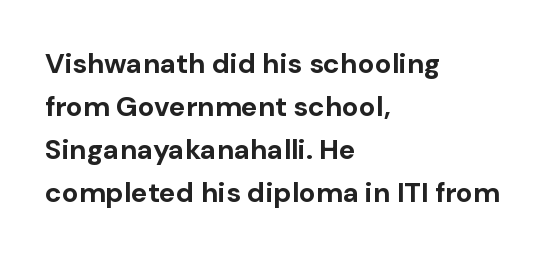
The image shows 28 px bold sans-serif type, upright; set left-aligned, normal line spacing (1.53x), normal letter spacing, not underlined; low stroke contrast and a medium x-height.
